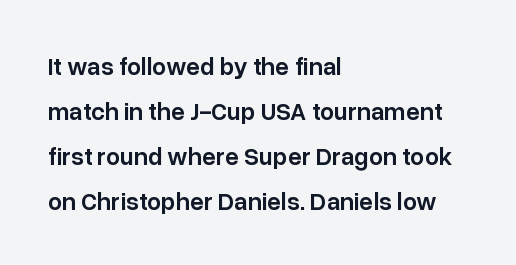
{"italic": "no", "bold": "semi", "underline": "no", "align": "left", "line_spacing_ratio": 1.8, "letter_spacing": "normal", "letter_spacing_em": 0.0, "glyph_px": 25}
